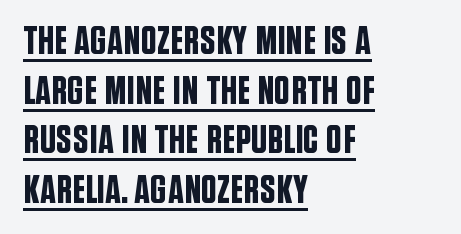
These lines stack with their left ends in a neat column. No extra tracking has been applied to these lines. Descenders here cross a horizontal rule under the line. Italic? Not at all — the glyphs are vertical. Note the varied advance widths — an 'i' is clearly narrower than an 'm'.
